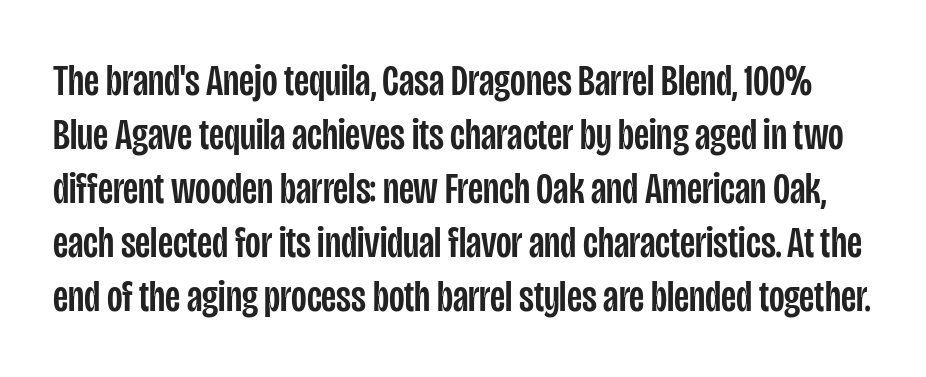
Spacing verdict: proportional, widths tailored to each character. The rendering keeps characters at their native spacing. The passage shown is not underscored anywhere. Ordinary non-slanted type is in use. A sans-serif font was chosen for this passage.
